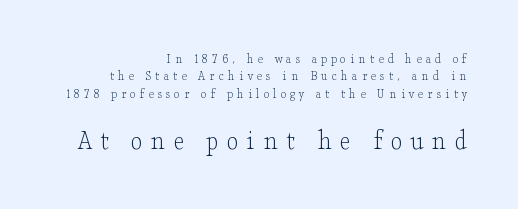
{"serif": "yes", "italic": "no", "bold": "no", "weight": "light", "width": "wide", "stroke_contrast": "low", "x_height": "small", "monospaced": "no", "underline": "no", "align": "right", "line_spacing_ratio": 1.24, "letter_spacing": "wide", "letter_spacing_em": 0.29, "larger_block": "second", "size_ratio": 2.0, "glyph_px": 28}
